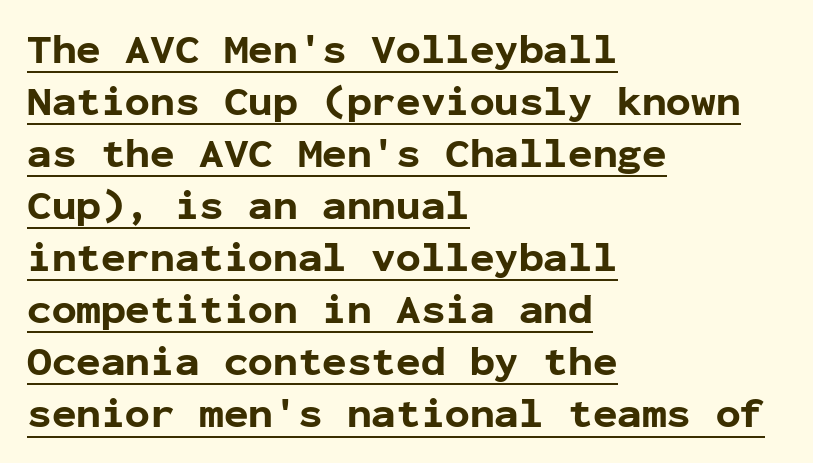
{"serif": "no", "italic": "no", "bold": "yes", "weight": "bold", "width": "normal", "stroke_contrast": "low", "x_height": "medium", "monospaced": "yes", "underline": "yes", "align": "left", "line_spacing": "normal", "line_spacing_ratio": 1.27, "letter_spacing": "normal", "letter_spacing_em": 0.0, "glyph_px": 41}
